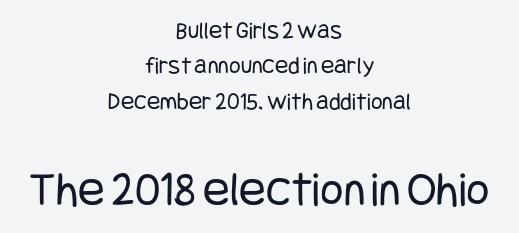
{"serif": "no", "italic": "no", "bold": "no", "weight": "regular", "width": "condensed", "stroke_contrast": "low", "x_height": "large", "underline": "no", "align": "center", "line_spacing": "normal", "line_spacing_ratio": 1.42, "letter_spacing": "normal", "letter_spacing_em": 0.0, "larger_block": "second", "size_ratio": 2.0, "glyph_px": 50}
